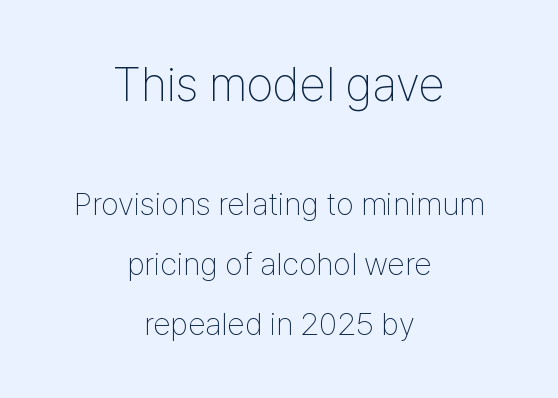
Observe the absence of serifs on each vertical stroke in this sample. This reads as an unemphasized weight, regular at the heaviest. Every row of glyphs is offset so its center matches the block's center. Observe the ordinary spacing: letters are neighbours, not strangers. Descenders hang freely into open space.
